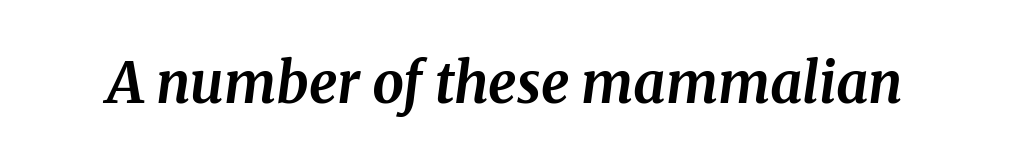
Q: Is the text bold? A: Yes.
Q: Is the text italic (slanted)? A: Yes, it leans right by about 8 degrees.
Q: Is the typeface a serif or a sans-serif typeface? A: Serif.
Q: Is the text underlined? A: No.
Q: Is the spacing between letters normal or unusually wide? A: Normal.
Q: Width (condensed, normal, or wide)? A: Normal.
Q: Stroke contrast? A: Medium.
Q: x-height? A: Medium.
Q: Monospaced? A: No.
